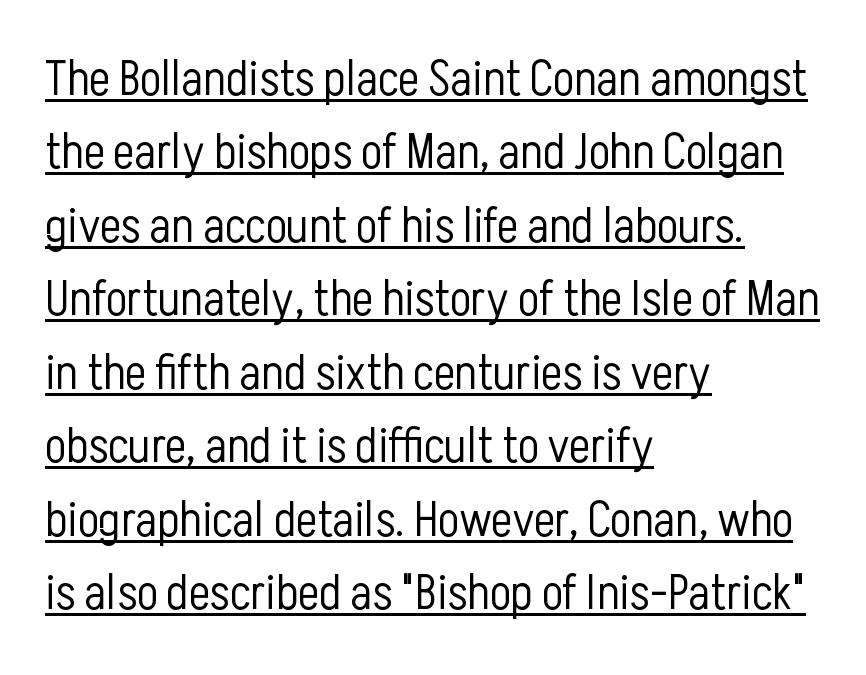
The image shows 50 px light, condensed sans-serif type, upright; set left-aligned, normal line spacing (1.47x), normal letter spacing, underlined; low stroke contrast and a medium x-height.
